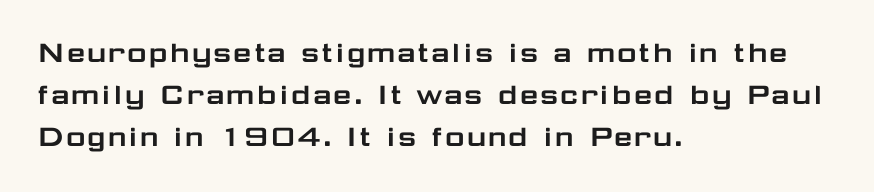
{"serif": "no", "italic": "no", "width": "wide", "stroke_contrast": "low", "x_height": "medium", "monospaced": "no", "underline": "no", "align": "left", "line_spacing_ratio": 1.24, "letter_spacing": "normal", "letter_spacing_em": 0.0, "glyph_px": 34}
